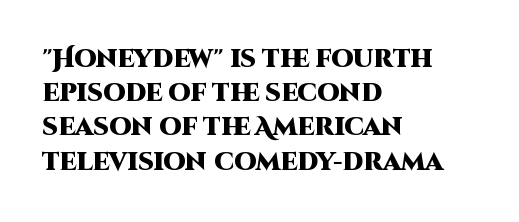
The lines in this sample share a left origin and differ only in where they stop. Summary of vertical rhythm: regular, with standard interline spacing. Italic: no, the glyphs are upright roman. The letterforms sit shoulder to shoulder at normal distance. Set as a true bold cut, around the 700 mark. The baseline area is clear.
